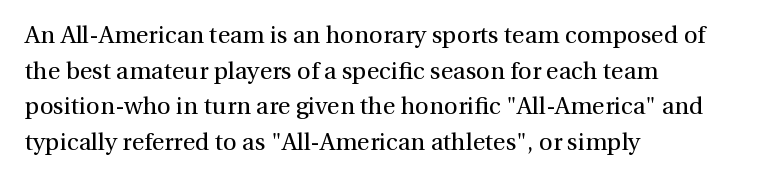
Q: Is the text bold? A: No.
Q: Is the text italic (slanted)? A: No, it is upright.
Q: Is the text underlined? A: No.
Q: How is the paragraph aligned? A: Left-aligned.
Q: Is the spacing between letters normal or unusually wide? A: Normal.
Q: Is the spacing between lines tight, normal or loose? A: Normal.
